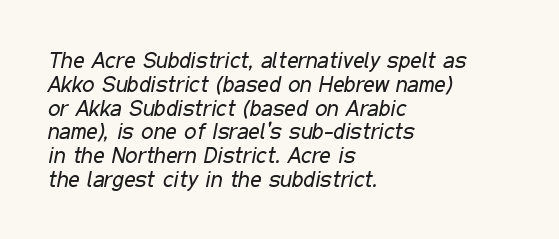
The image shows 22 px text type, italic (leaning right); set left-aligned, tight line spacing (1.08x), normal letter spacing, not underlined.
